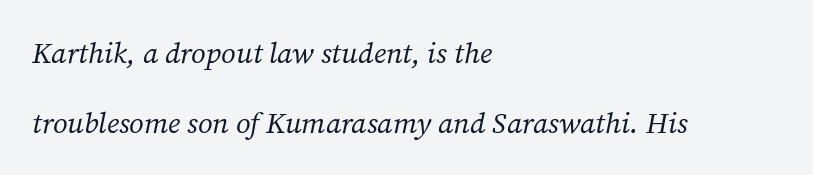
The image shows 29 px regular-weight serif type, italic (leaning right); set left-aligned, loose line spacing (2.41x), normal letter spacing, not underlined; medium stroke contrast and a medium x-height.
